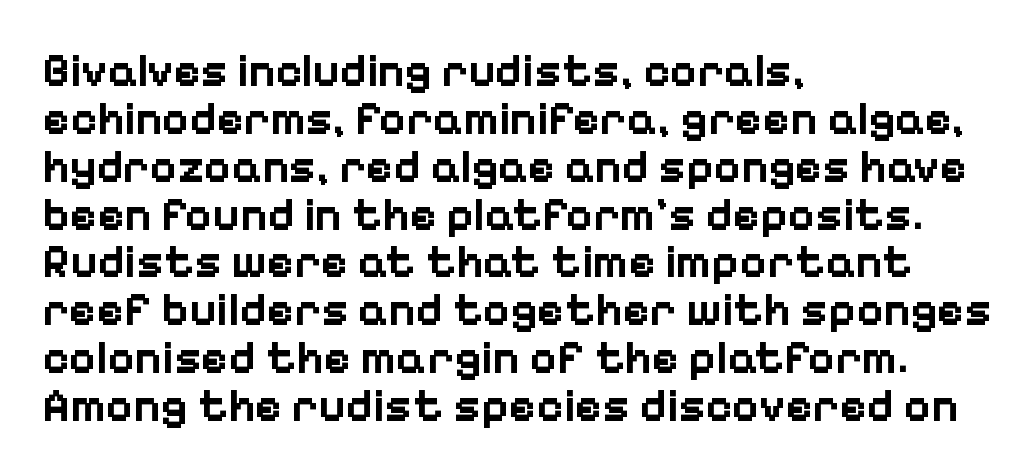
You could barely slide anything between these rows. The baseline area is clear. Grotesque or geometric, the face here clearly has no serifs. The font's upright variant was chosen for this text. The ragged edge is on the right, which tells us the setting is flush left.
